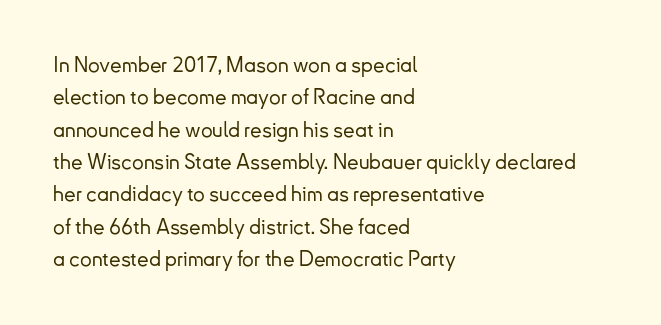
Q: Is the text italic (slanted)? A: No, it is upright.
Q: Is the text underlined? A: No.
Q: How is the paragraph aligned? A: Left-aligned.
Q: Is the spacing between letters normal or unusually wide? A: Normal.
Q: Is the spacing between lines tight, normal or loose? A: Normal.
